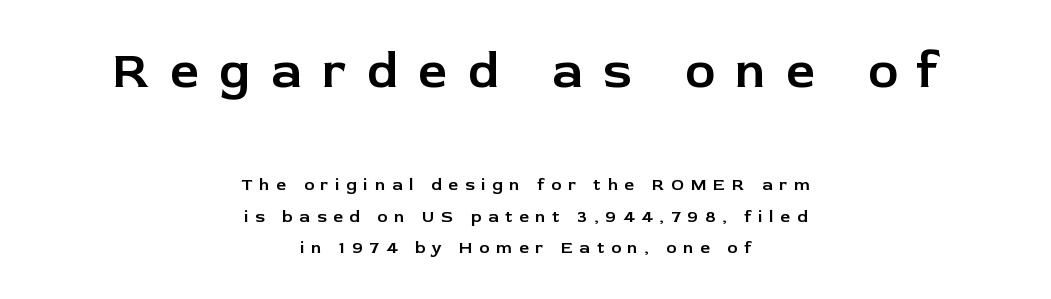
Q: Is the text italic (slanted)? A: No, it is upright.
Q: Is the typeface a serif or a sans-serif typeface? A: Sans-serif.
Q: Is the text underlined? A: No.
Q: How is the paragraph aligned? A: Centered.
Q: Is the spacing between letters normal or unusually wide? A: Unusually wide.
Q: Which block of text is set in a larger size, the first (top) or the second (bottom)? A: The first (top) one.
Q: Width (condensed, normal, or wide)? A: Normal.
Q: Stroke contrast? A: Low.
Q: x-height? A: Medium.
Q: Monospaced? A: No.
